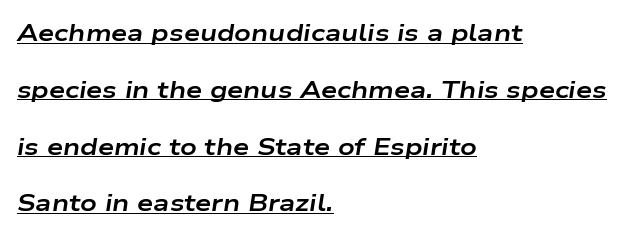
Q: Is the text bold? A: Yes.
Q: Is the text italic (slanted)? A: Yes, it leans right by about 9 degrees.
Q: Is the text underlined? A: Yes.
Q: How is the paragraph aligned? A: Left-aligned.
Q: Is the spacing between letters normal or unusually wide? A: Normal.
Q: Is the spacing between lines tight, normal or loose? A: Loose.
